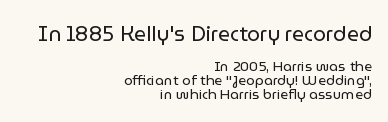
The image shows 21 px text type, upright; set right-aligned, tight line spacing (1.0x), normal letter spacing, not underlined; the first (top) block is 1.5x larger.
